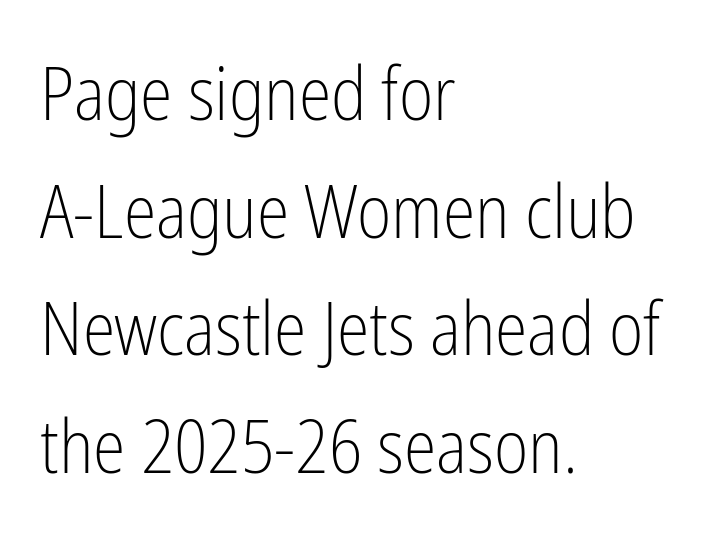
{"serif": "no", "italic": "no", "bold": "no", "weight": "light", "width": "condensed", "stroke_contrast": "low", "x_height": "medium", "monospaced": "no", "underline": "no", "align": "left", "line_spacing": "normal", "line_spacing_ratio": 1.59, "letter_spacing": "normal", "letter_spacing_em": 0.0, "glyph_px": 74}
